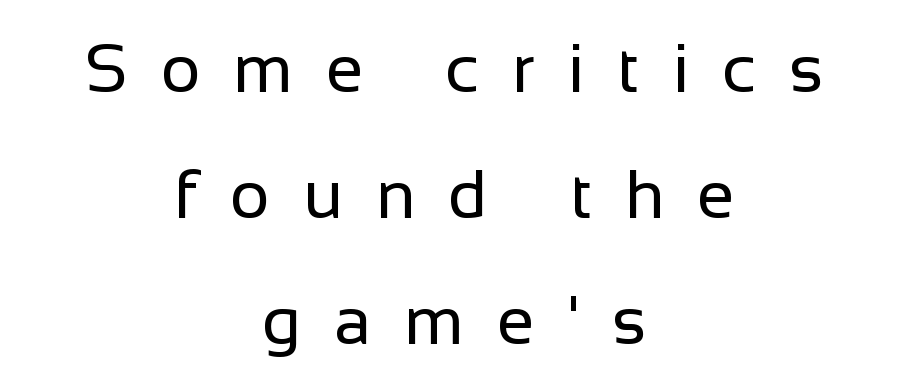
Here the designer chose a conventional face with non-uniform glyph widths. Rendered with straight, roman letterforms. In CSS terms this would be text-align: center. Vertical stems look standard width or narrower in stroke. Check the space under the baseline: it is left empty. The letterforms stand isolated, each surrounded by extra space.
